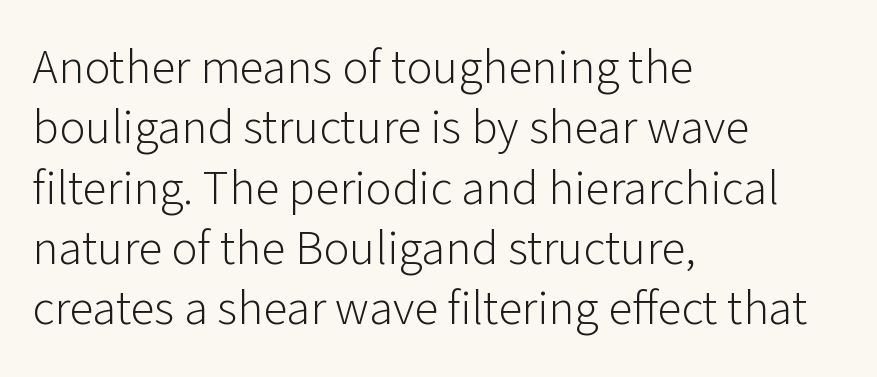
{"serif": "no", "italic": "no", "bold": "no", "weight": "light", "width": "normal", "stroke_contrast": "low", "x_height": "medium", "monospaced": "no", "underline": "no", "align": "left", "line_spacing_ratio": 1.23, "letter_spacing": "normal", "letter_spacing_em": 0.0, "glyph_px": 49}
